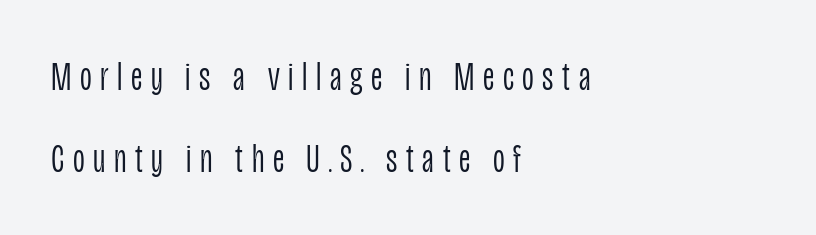
Q: Is the text bold? A: No.
Q: Is the text italic (slanted)? A: No, it is upright.
Q: Is the typeface a serif or a sans-serif typeface? A: Sans-serif.
Q: Is the text underlined? A: No.
Q: How is the paragraph aligned? A: Left-aligned.
Q: Is the spacing between letters normal or unusually wide? A: Unusually wide.
Q: Is the spacing between lines tight, normal or loose? A: Loose.
Q: Width (condensed, normal, or wide)? A: Condensed.
Q: Stroke contrast? A: Low.
Q: x-height? A: Large.
Q: Monospaced? A: No.
